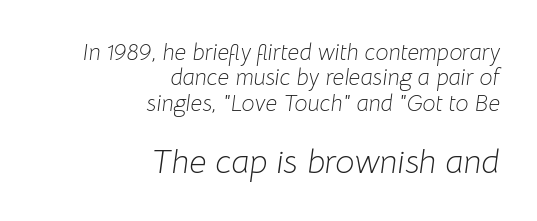
Q: Is the text bold? A: No.
Q: Is the text italic (slanted)? A: Yes, it leans right by about 8 degrees.
Q: Is the text underlined? A: No.
Q: How is the paragraph aligned? A: Right-aligned.
Q: Is the spacing between letters normal or unusually wide? A: Normal.
Q: Is the spacing between lines tight, normal or loose? A: Tight.
Q: Which block of text is set in a larger size, the first (top) or the second (bottom)? A: The second (bottom) one.
Q: Width (condensed, normal, or wide)? A: Normal.
Q: Stroke contrast? A: Low.
Q: x-height? A: Medium.
Q: Monospaced? A: No.
